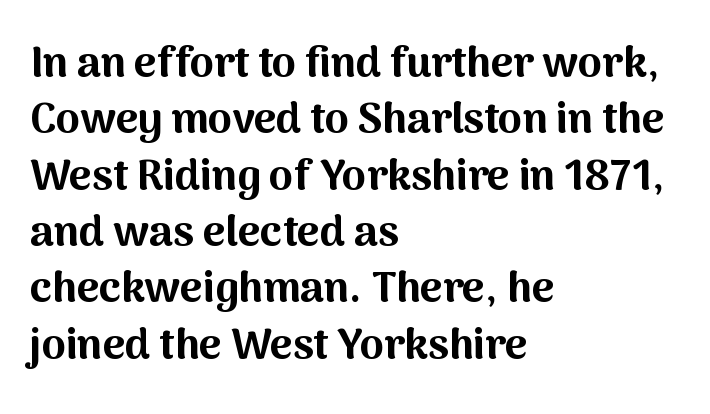
Typeset ragged right — the left edge is the straight one. Proportional: the letters do not fall into vertical columns. On the weight axis this lands at bold, roughly 700. Short note: letters normally spaced. This rendering features lettering with no underline.
